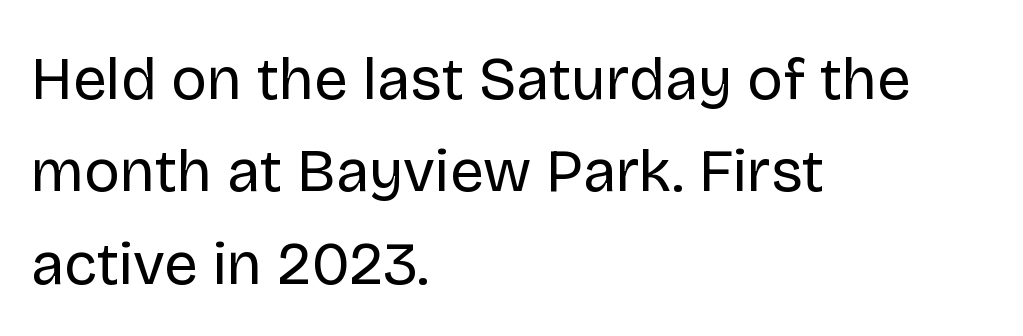
Q: Is the text bold? A: No.
Q: Is the text italic (slanted)? A: No, it is upright.
Q: Is the typeface a serif or a sans-serif typeface? A: Sans-serif.
Q: Is the text underlined? A: No.
Q: How is the paragraph aligned? A: Left-aligned.
Q: Is the spacing between letters normal or unusually wide? A: Normal.
Q: Is the spacing between lines tight, normal or loose? A: Normal.
Q: Width (condensed, normal, or wide)? A: Normal.
Q: Stroke contrast? A: Low.
Q: x-height? A: Large.
Q: Monospaced? A: No.
